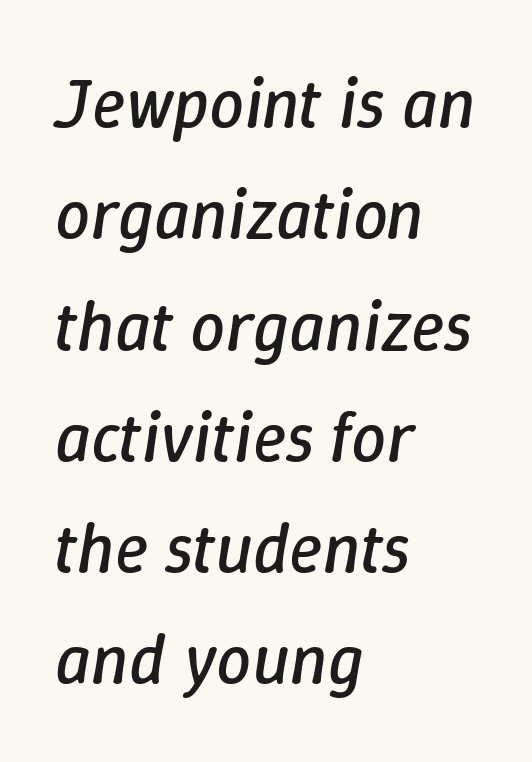
The image shows 70 px regular-weight type, italic (leaning right); set left-aligned, normal line spacing (1.59x), normal letter spacing, not underlined; low stroke contrast and a medium x-height.
